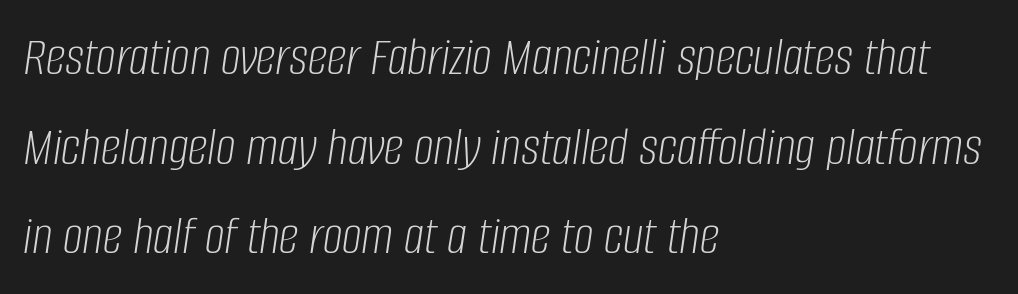
The image shows 56 px light, condensed type, italic (leaning right); set left-aligned, normal line spacing (1.6x), normal letter spacing, not underlined; low stroke contrast and a large x-height.
